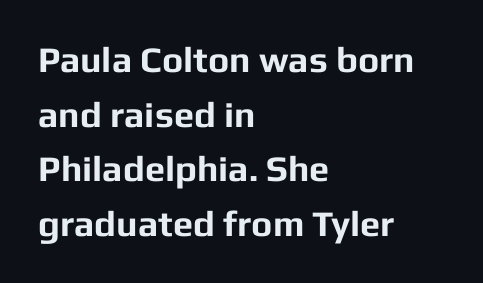
The image shows 36 px bold sans-serif type, upright; set left-aligned, normal line spacing (1.52x), normal letter spacing, not underlined; low stroke contrast and a medium x-height.
